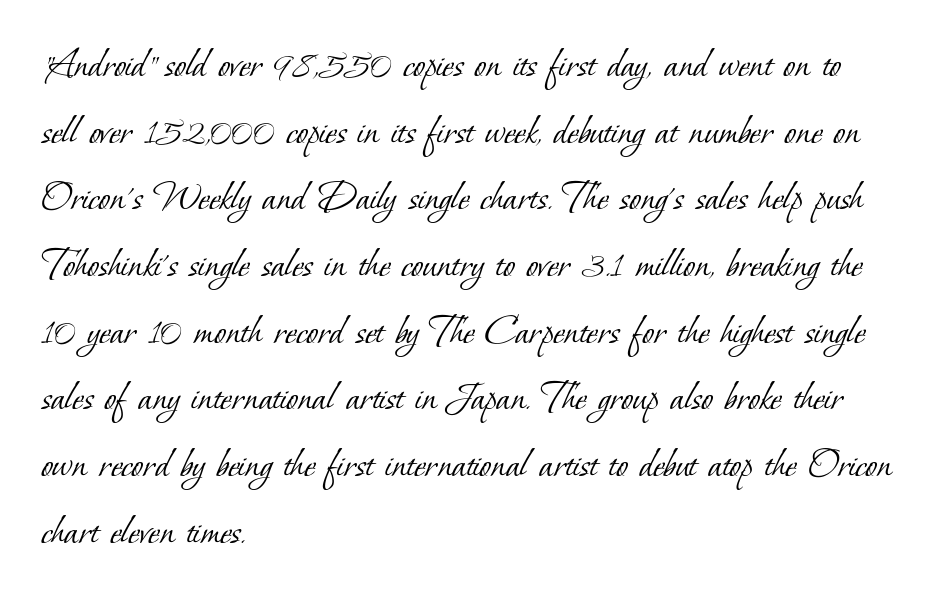
This rendering uses left alignment, leaving the right contour irregular. These lines sit exactly where default settings would place them. Stems and bowls with no extra thickness — not bold. Descender tails drop into unmarked territory.
